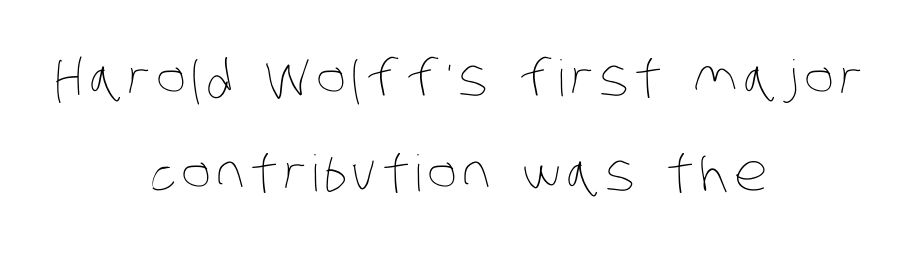
{"bold": "no", "weight": "thin", "width": "condensed", "stroke_contrast": "low", "x_height": "large", "monospaced": "no", "underline": "no", "align": "center", "line_spacing": "loose", "line_spacing_ratio": 1.91, "glyph_px": 50}
